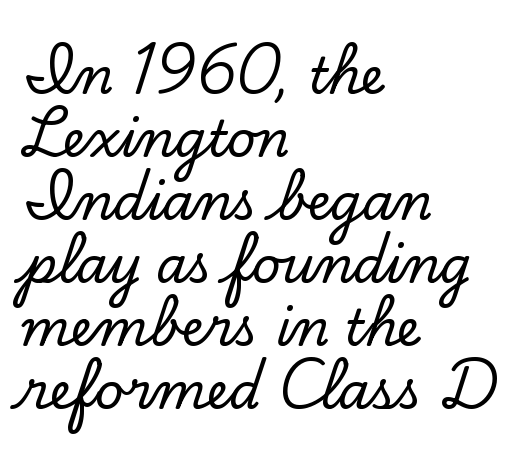
{"serif": "yes", "width": "normal", "stroke_contrast": "low", "x_height": "small", "monospaced": "no", "underline": "no", "align": "left", "line_spacing": "normal", "line_spacing_ratio": 1.26, "letter_spacing": "normal", "letter_spacing_em": 0.0, "glyph_px": 50}
